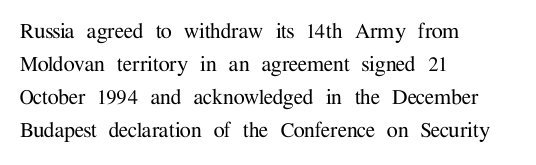
Q: Is the text italic (slanted)? A: No, it is upright.
Q: Is the text underlined? A: No.
Q: How is the paragraph aligned? A: Left-aligned.
Q: Is the spacing between letters normal or unusually wide? A: Normal.
Q: Is the spacing between lines tight, normal or loose? A: Normal.
